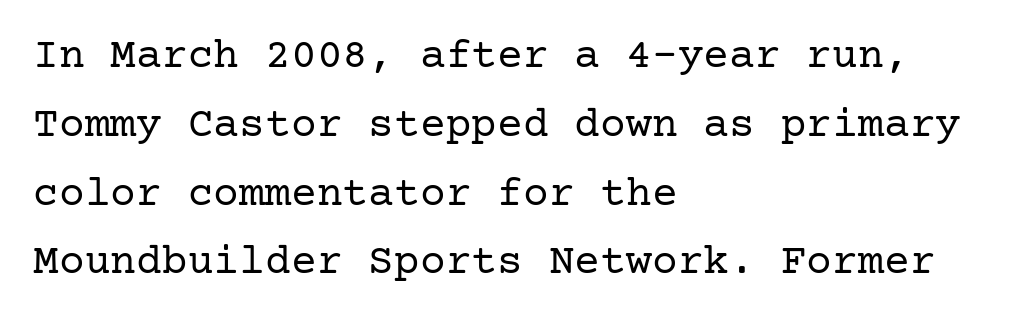
This reads as an unemphasized weight, regular at the heaviest. The designer left line spacing at the default. Does the type have serifs? Yes, each stem ends in a small foot. No extra tracking has been applied to these lines. Has an underline been added? It has not.
